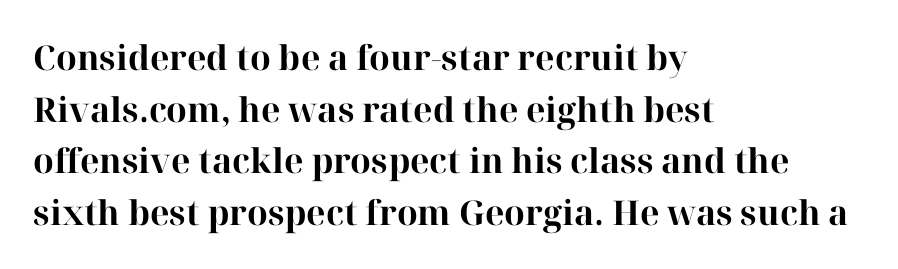
The image shows 34 px bold serif type, upright; set left-aligned, normal line spacing (1.52x), normal letter spacing, not underlined; high stroke contrast and a medium x-height.
